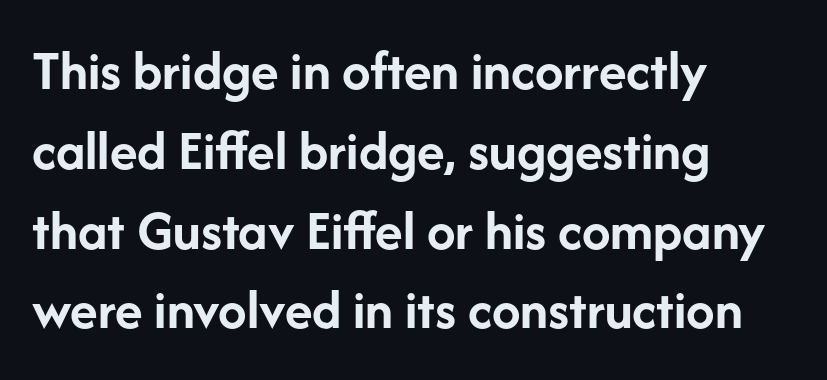
{"serif": "no", "italic": "no", "bold": "yes", "weight": "semibold", "width": "normal", "stroke_contrast": "low", "x_height": "medium", "monospaced": "no", "underline": "no", "align": "left", "line_spacing": "normal", "line_spacing_ratio": 1.4, "letter_spacing": "normal", "letter_spacing_em": 0.0, "glyph_px": 57}
